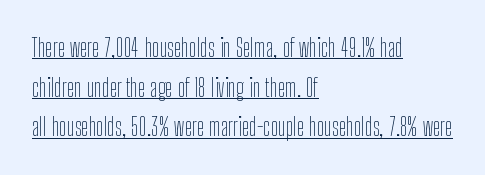
The image shows 25 px text type, upright; set left-aligned, normal line spacing (1.59x), normal letter spacing, underlined.
